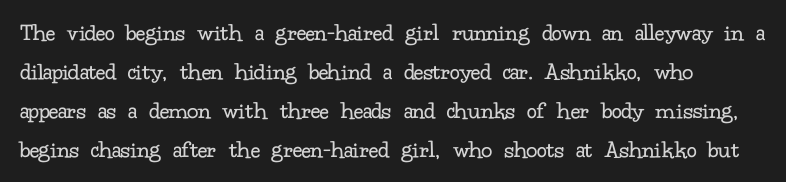
A typesetter would call this leading conventional body-copy spacing. Each row of text sits above clean, open space. The letterforms sit shoulder to shoulder at normal distance. Is the stroke heavy? The answer is a plain regular-or-lighter.
